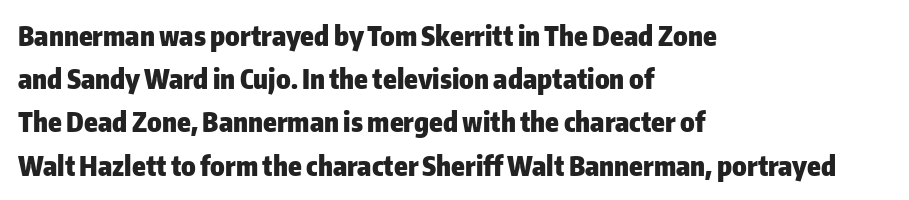
Layout note: lines flush left. Decoration check: the copy has no underline. Each new line begins a customary step beneath the previous one. The characters look thick and weighty, a clear bold. Do the letters lean? They stand straight.
